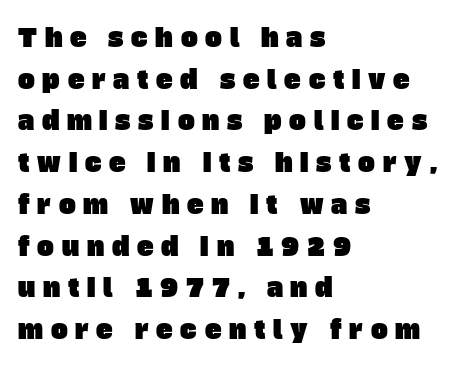
{"underline": "no", "align": "left", "line_spacing": "normal", "line_spacing_ratio": 1.67, "letter_spacing": "wide", "letter_spacing_em": 0.31, "glyph_px": 25}
